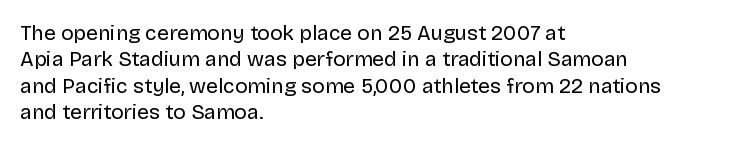
Q: Is the text bold? A: No.
Q: Is the text italic (slanted)? A: No, it is upright.
Q: Is the text underlined? A: No.
Q: How is the paragraph aligned? A: Left-aligned.
Q: Is the spacing between letters normal or unusually wide? A: Normal.
Q: Is the spacing between lines tight, normal or loose? A: Normal.
